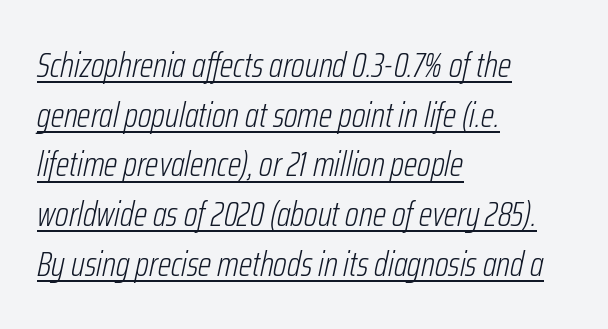
{"italic": "yes", "lean": "right", "slant_degrees": 12, "bold": "no", "weight": "light", "width": "condensed", "stroke_contrast": "low", "x_height": "medium", "monospaced": "no", "underline": "yes", "align": "left", "line_spacing": "normal", "line_spacing_ratio": 1.42, "letter_spacing": "normal", "letter_spacing_em": 0.0, "glyph_px": 35}
